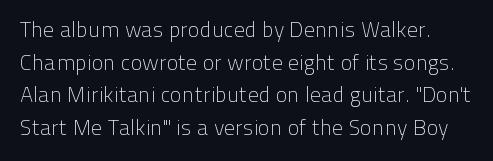
The image shows 22 px text type, upright; set normal line spacing (1.48x), normal letter spacing, not underlined.
